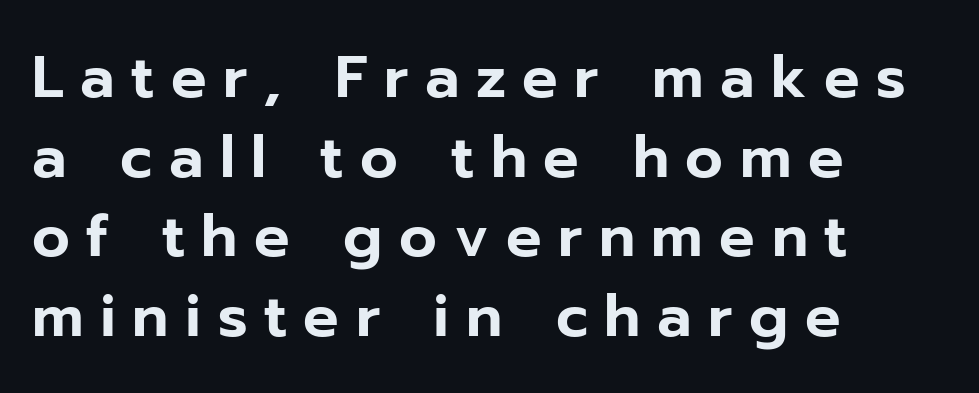
{"serif": "no", "italic": "no", "width": "normal", "stroke_contrast": "low", "x_height": "medium", "monospaced": "no", "underline": "no", "align": "left", "line_spacing": "normal", "line_spacing_ratio": 1.35, "letter_spacing": "wide", "letter_spacing_em": 0.28, "glyph_px": 59}
